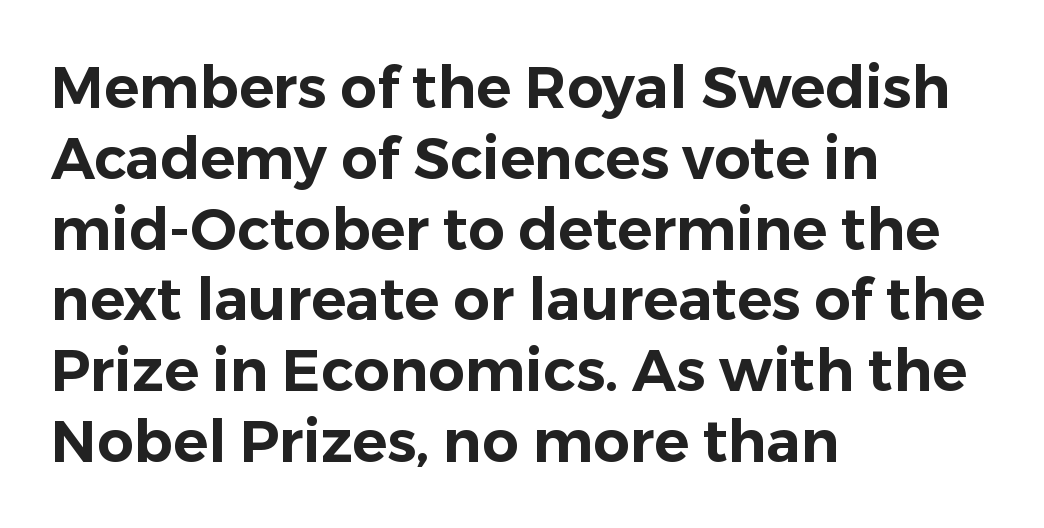
Proportional: the letters do not fall into vertical columns. Check under the words: just untouched page. When letters stand straight like this, we call the style roman or upright. Check where the strokes stop: nothing finishes them off — pure sans. Teacher's note: observe the even left margin — that is flush-left alignment. The letterforms sit shoulder to shoulder at normal distance.
